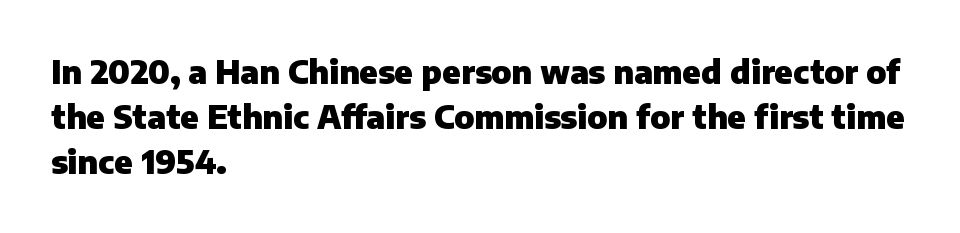
The image shows 32 px heavy sans-serif type, upright; set left-aligned, normal line spacing (1.4x), normal letter spacing, not underlined; low stroke contrast and a medium x-height.
